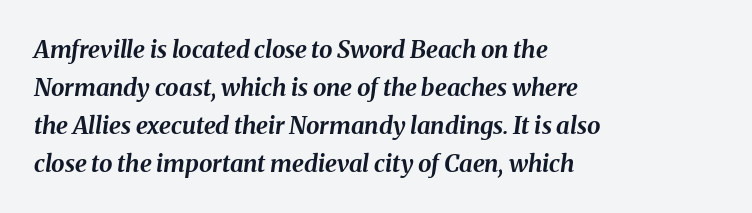
Q: Is the text bold? A: Yes.
Q: Is the text italic (slanted)? A: Yes, it leans right by about 8 degrees.
Q: Is the text underlined? A: No.
Q: How is the paragraph aligned? A: Left-aligned.
Q: Is the spacing between letters normal or unusually wide? A: Normal.
Q: Is the spacing between lines tight, normal or loose? A: Normal.
